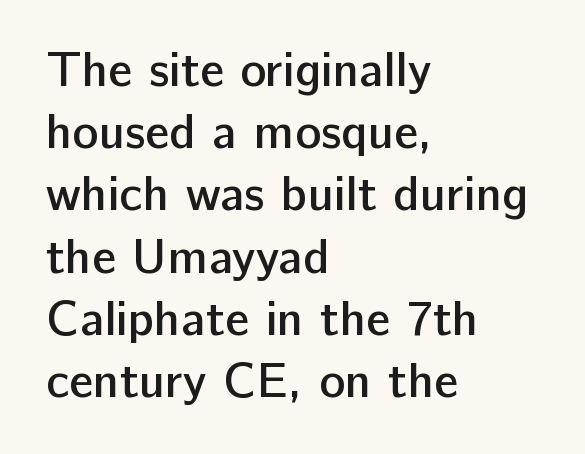
The image shows 49 px semibold sans-serif type, upright; set left-aligned, normal line spacing (1.27x), normal letter spacing, not underlined; low stroke contrast and a medium x-height.
